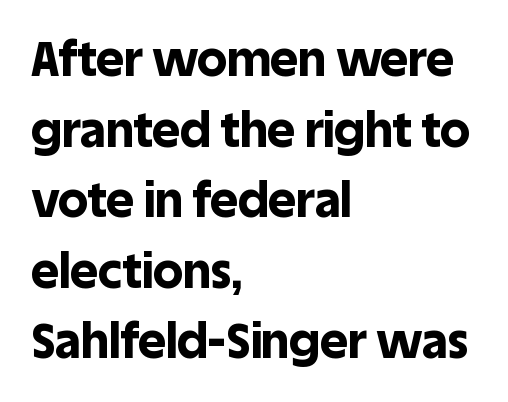
The image shows 48 px bold sans-serif type, upright; set left-aligned, normal line spacing (1.47x), normal letter spacing, not underlined; a large x-height.
